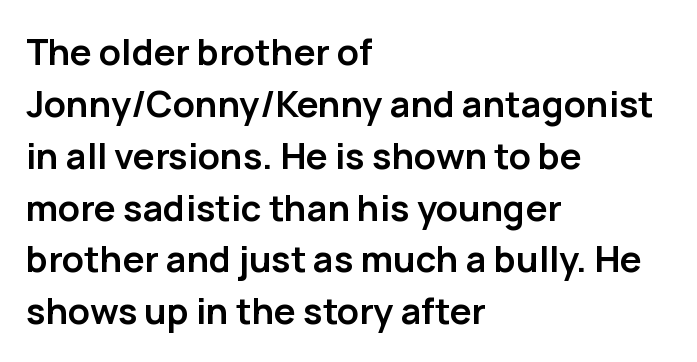
Q: Is the text bold? A: Yes.
Q: Is the text italic (slanted)? A: No, it is upright.
Q: Is the typeface a serif or a sans-serif typeface? A: Sans-serif.
Q: Is the text underlined? A: No.
Q: How is the paragraph aligned? A: Left-aligned.
Q: Is the spacing between letters normal or unusually wide? A: Normal.
Q: Is the spacing between lines tight, normal or loose? A: Normal.
Q: Width (condensed, normal, or wide)? A: Normal.
Q: Stroke contrast? A: Low.
Q: x-height? A: Medium.
Q: Monospaced? A: No.
